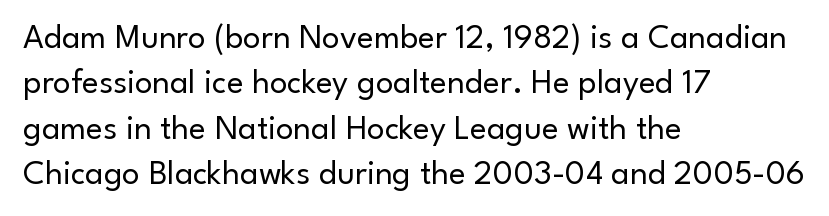
Q: Is the text bold? A: No.
Q: Is the text italic (slanted)? A: No, it is upright.
Q: Is the typeface a serif or a sans-serif typeface? A: Sans-serif.
Q: Is the text underlined? A: No.
Q: How is the paragraph aligned? A: Left-aligned.
Q: Is the spacing between letters normal or unusually wide? A: Normal.
Q: Is the spacing between lines tight, normal or loose? A: Normal.
Q: Width (condensed, normal, or wide)? A: Normal.
Q: Stroke contrast? A: Low.
Q: x-height? A: Small.
Q: Monospaced? A: No.
